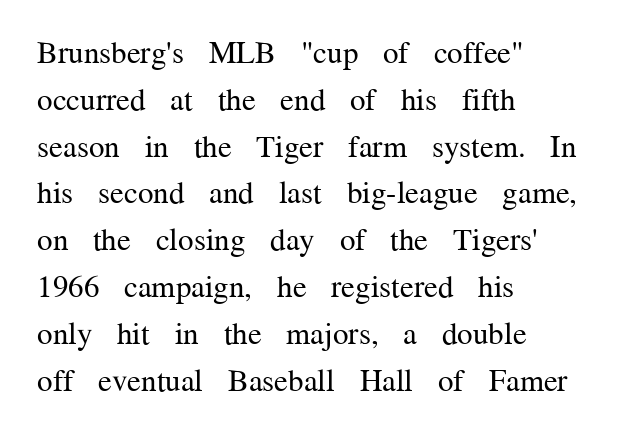
The image shows 31 px regular-weight serif type, upright; set left-aligned, normal line spacing (1.51x), normal letter spacing, not underlined; medium stroke contrast and a medium x-height.
